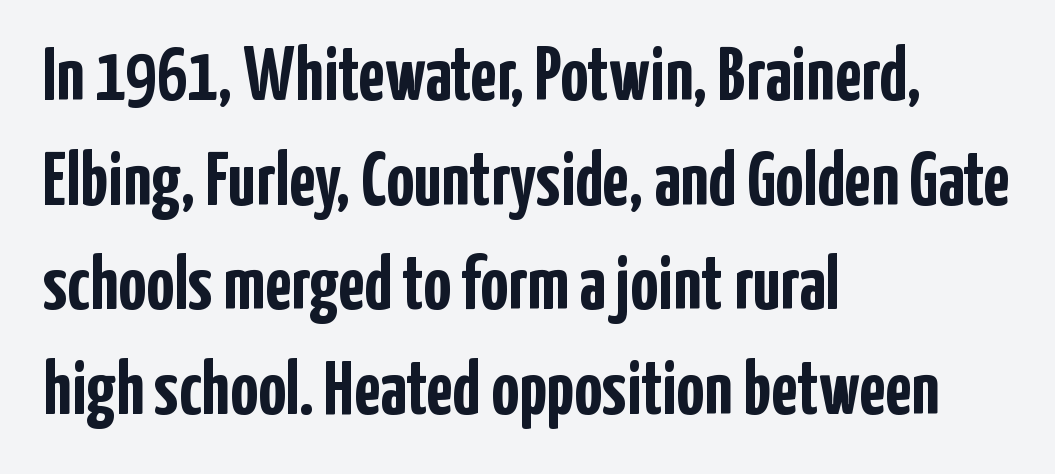
{"serif": "no", "italic": "no", "bold": "yes", "weight": "semibold", "width": "condensed", "stroke_contrast": "low", "x_height": "medium", "monospaced": "no", "underline": "no", "align": "left", "line_spacing": "normal", "line_spacing_ratio": 1.36, "letter_spacing": "normal", "letter_spacing_em": 0.0, "glyph_px": 77}
